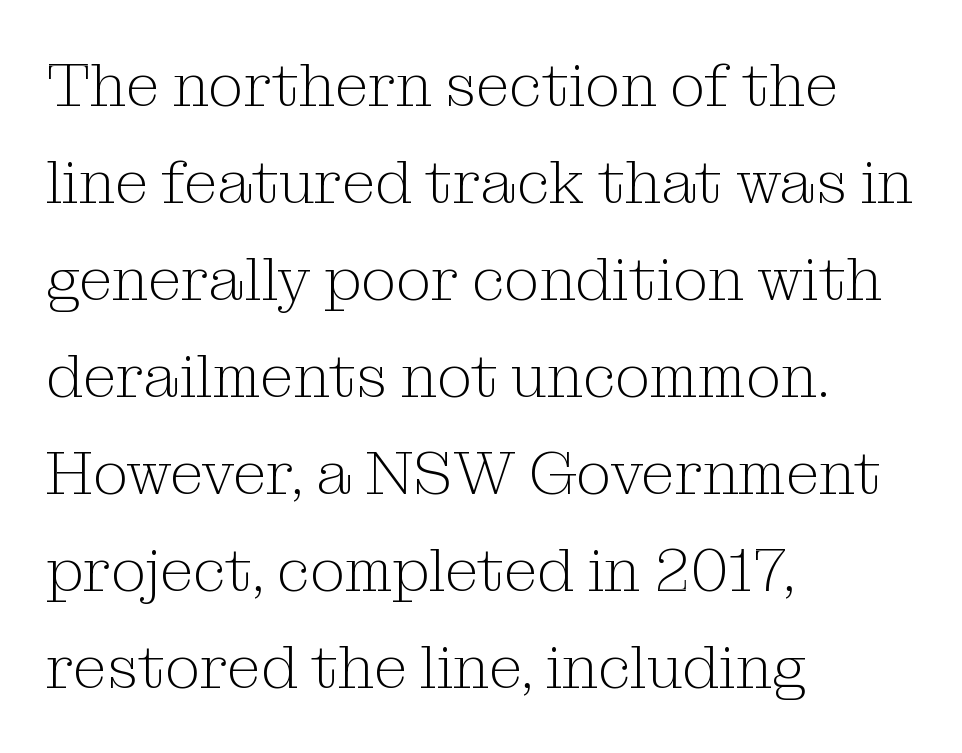
{"serif": "yes", "italic": "no", "bold": "no", "weight": "light", "width": "normal", "stroke_contrast": "medium", "x_height": "medium", "monospaced": "no", "underline": "no", "align": "left", "line_spacing": "normal", "line_spacing_ratio": 1.59, "letter_spacing": "normal", "letter_spacing_em": 0.0, "glyph_px": 61}
